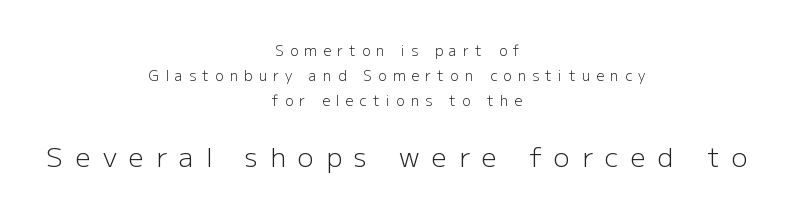
The image shows 27 px text type, upright; set centered, line spacing 1.77x, unusually wide letter spacing (+0.45 em), not underlined; the second (bottom) block is 1.93x larger.
